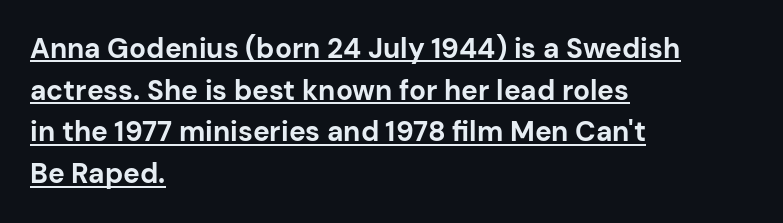
Posture: upright roman. Weight: bold. How would I describe the line gaps? Plain and ordinary. Grotesque or geometric, the face here clearly has no serifs.
